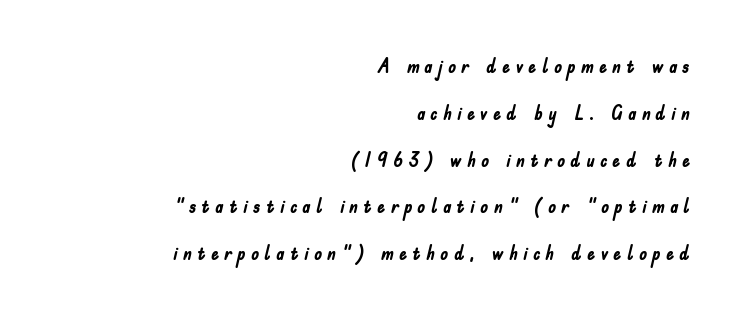
Q: Is the text bold? A: Yes.
Q: Is the text italic (slanted)? A: Yes.
Q: Is the text underlined? A: No.
Q: How is the paragraph aligned? A: Right-aligned.
Q: Is the spacing between letters normal or unusually wide? A: Unusually wide.
Q: Is the spacing between lines tight, normal or loose? A: Loose.
